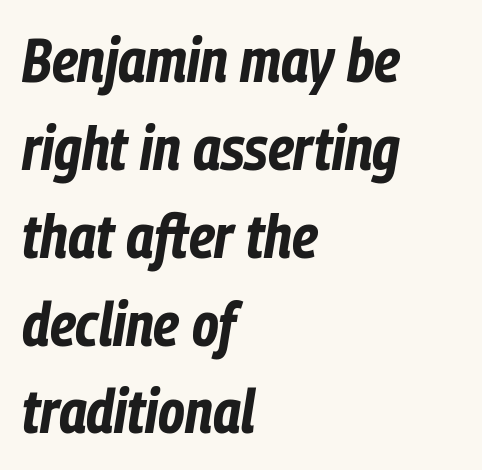
{"italic": "yes", "lean": "right", "slant_degrees": 9, "bold": "yes", "weight": "bold", "width": "condensed", "stroke_contrast": "low", "x_height": "medium", "monospaced": "no", "underline": "no", "align": "left", "line_spacing": "normal", "line_spacing_ratio": 1.44, "letter_spacing": "normal", "letter_spacing_em": 0.0, "glyph_px": 61}
